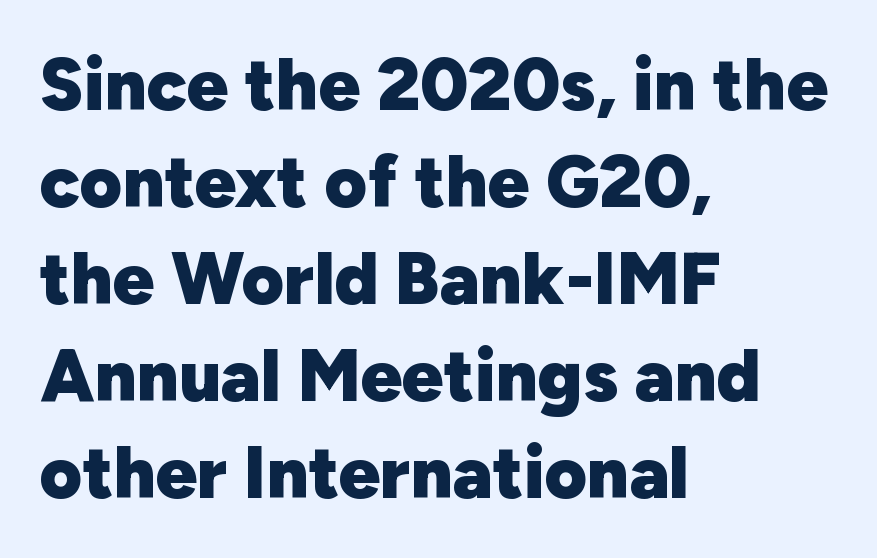
The image shows 73 px heavy sans-serif type, upright; set left-aligned, normal line spacing (1.33x), normal letter spacing, not underlined; low stroke contrast and a medium x-height.
